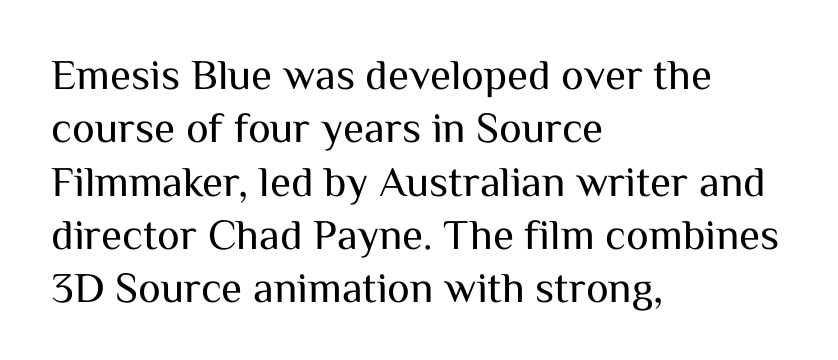
Q: Is the text bold? A: No.
Q: Is the text italic (slanted)? A: No, it is upright.
Q: Is the typeface a serif or a sans-serif typeface? A: Sans-serif.
Q: Is the text underlined? A: No.
Q: How is the paragraph aligned? A: Left-aligned.
Q: Is the spacing between letters normal or unusually wide? A: Normal.
Q: Width (condensed, normal, or wide)? A: Normal.
Q: Stroke contrast? A: Medium.
Q: x-height? A: Medium.
Q: Monospaced? A: No.
